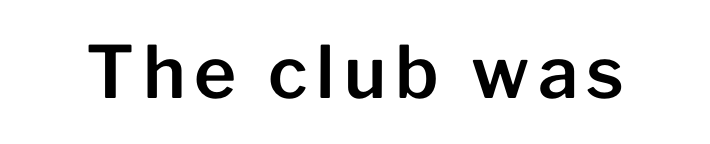
The image shows 72 px sans-serif type, upright; set not underlined; low stroke contrast and a medium x-height.
